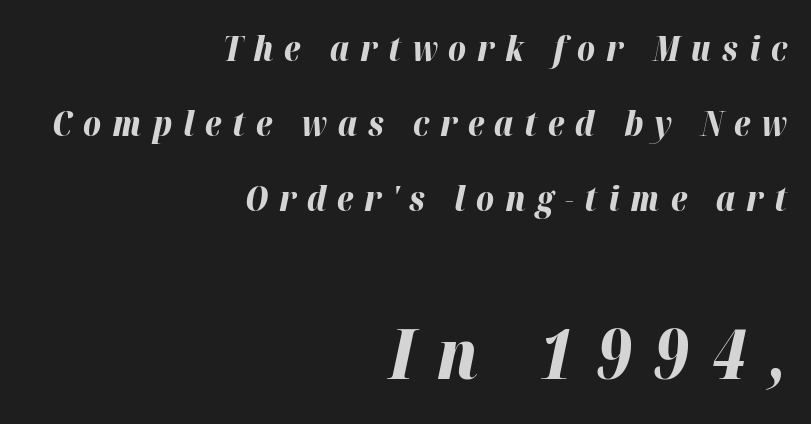
The image shows 69 px bold type, italic (leaning right); set right-aligned, loose line spacing (2.21x), unusually wide letter spacing (+0.32 em), not underlined; the second (bottom) block is 2.03x larger; high stroke contrast and a medium x-height.
